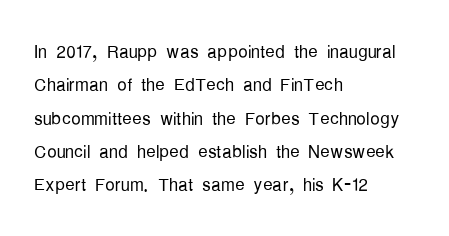
{"italic": "no", "bold": "no", "underline": "no", "align": "left", "line_spacing": "normal", "line_spacing_ratio": 1.39, "letter_spacing": "normal", "letter_spacing_em": 0.0, "glyph_px": 24}
